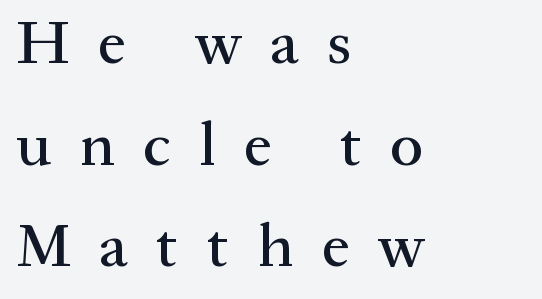
Observe the wide spacing: letters keep a clear distance from each other. A classic flush-left, rag-right setting is used for this passage. The font family rendered here belongs to the serif group. Leading matches the norm, producing a regular column. The words here are not underlined.
